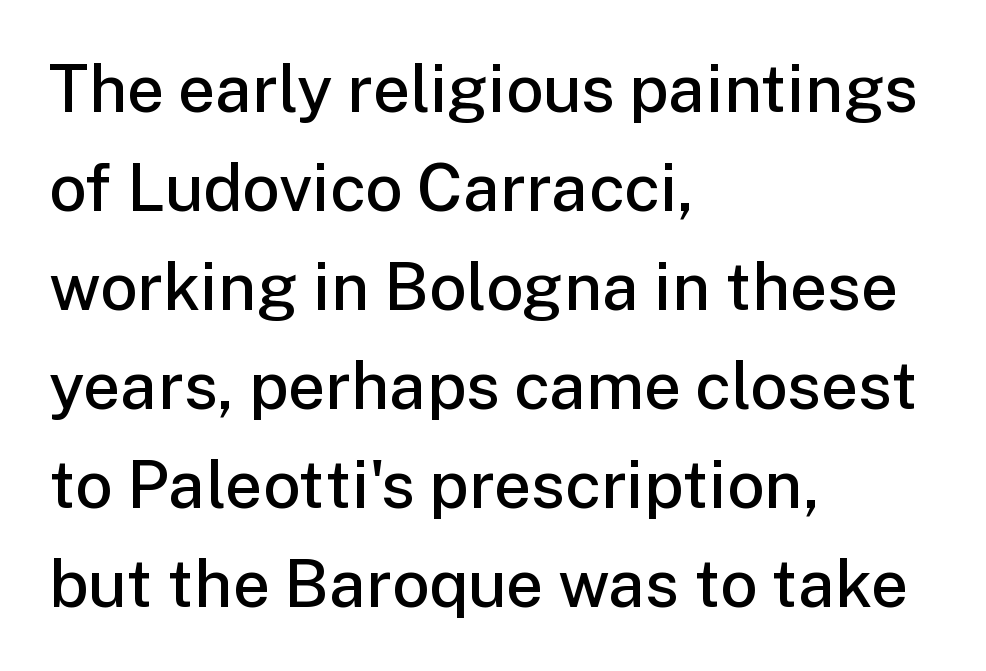
The image shows 66 px semibold sans-serif type, upright; set left-aligned, normal line spacing (1.5x), normal letter spacing, not underlined; low stroke contrast and a medium x-height.
